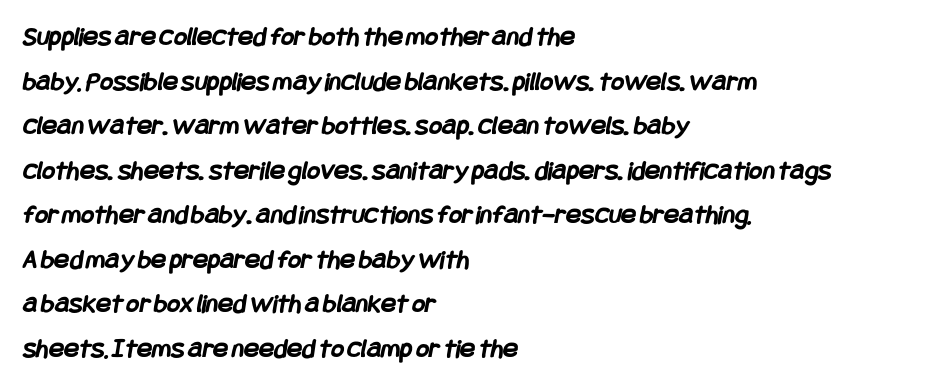
The image shows 28 px semibold, condensed sans-serif type; set left-aligned, normal line spacing (1.59x), normal letter spacing, not underlined; low stroke contrast and a large x-height.
